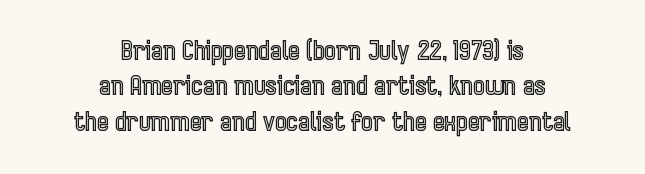
{"italic": "no", "underline": "no", "align": "center", "line_spacing": "normal", "line_spacing_ratio": 1.42, "letter_spacing": "normal", "letter_spacing_em": 0.0, "glyph_px": 25}
